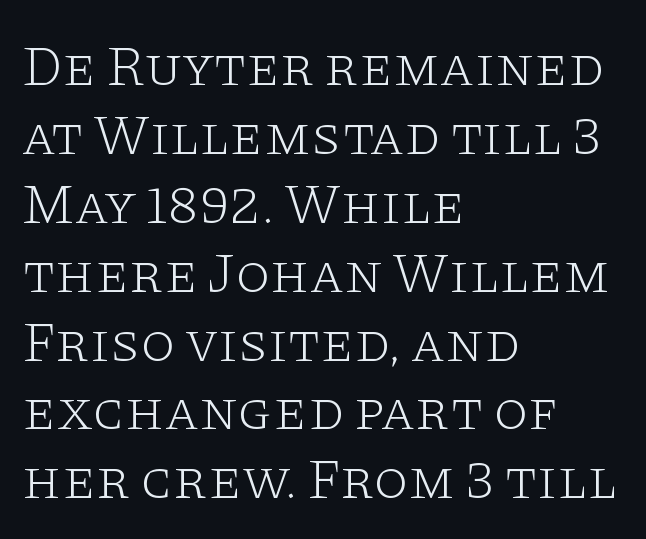
Q: Is the text bold? A: No.
Q: Is the text italic (slanted)? A: No, it is upright.
Q: Is the typeface a serif or a sans-serif typeface? A: Serif.
Q: Is the text underlined? A: No.
Q: How is the paragraph aligned? A: Left-aligned.
Q: Is the spacing between letters normal or unusually wide? A: Normal.
Q: Width (condensed, normal, or wide)? A: Wide.
Q: Stroke contrast? A: Low.
Q: x-height? A: Large.
Q: Monospaced? A: No.
